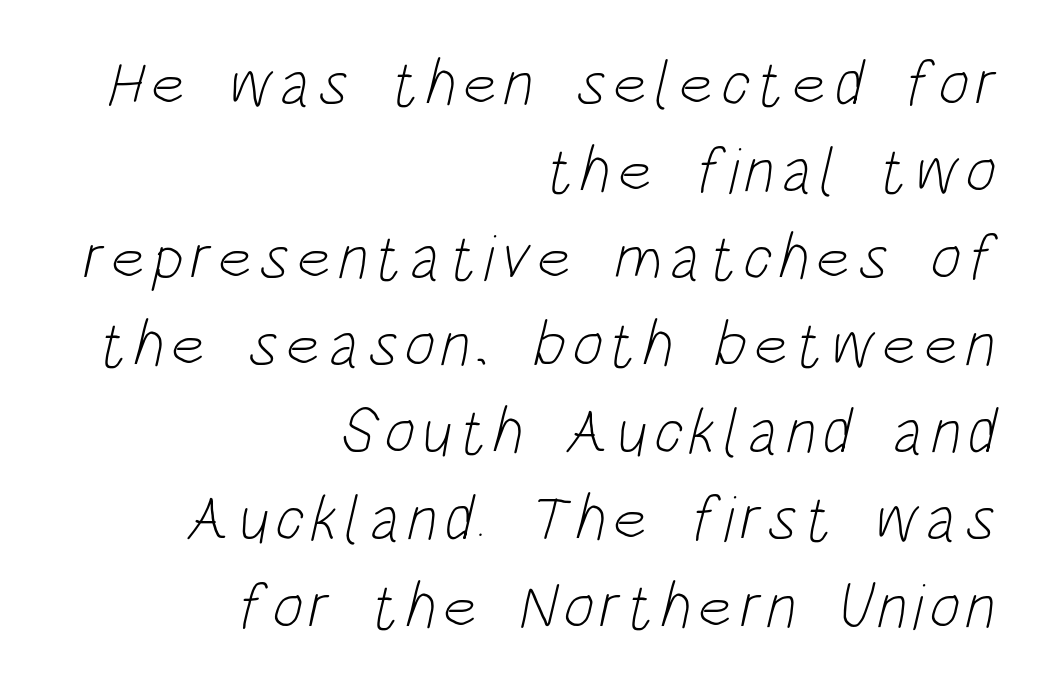
Q: Is the text bold? A: No.
Q: Is the typeface a serif or a sans-serif typeface? A: Sans-serif.
Q: Is the text underlined? A: No.
Q: How is the paragraph aligned? A: Right-aligned.
Q: Is the spacing between lines tight, normal or loose? A: Normal.
Q: Width (condensed, normal, or wide)? A: Condensed.
Q: Stroke contrast? A: Low.
Q: x-height? A: Large.
Q: Monospaced? A: No.
